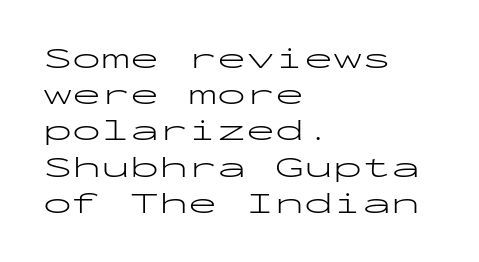
Q: Is the text bold? A: No.
Q: Is the text italic (slanted)? A: No, it is upright.
Q: Is the typeface a serif or a sans-serif typeface? A: Sans-serif.
Q: Is the text underlined? A: No.
Q: How is the paragraph aligned? A: Left-aligned.
Q: Is the spacing between letters normal or unusually wide? A: Normal.
Q: Is the spacing between lines tight, normal or loose? A: Normal.
Q: Width (condensed, normal, or wide)? A: Wide.
Q: Stroke contrast? A: Low.
Q: x-height? A: Medium.
Q: Monospaced? A: Yes.
